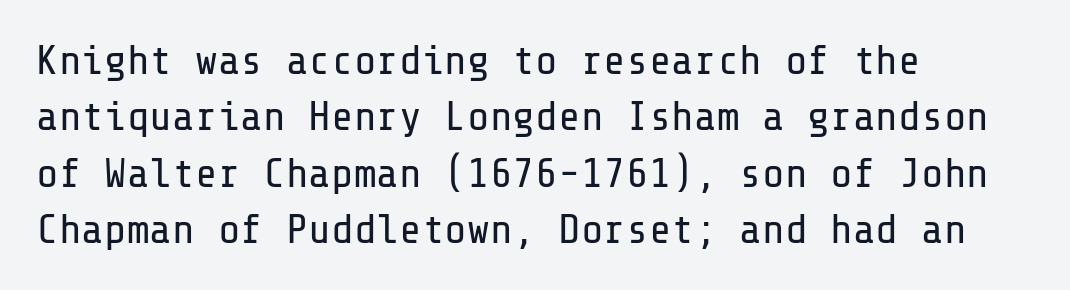
If you measured baseline to baseline, you'd find a middling distance. A classic flush-left, rag-right setting is used for this passage. To sum up the face: it is a sans, with no serifs. The strokes carry an ordinary text weight at most. Nobody touched the tracking dial on this one.
